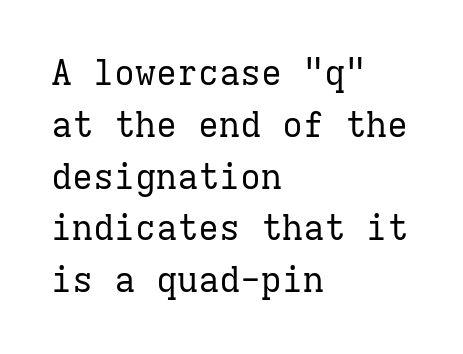
Q: Is the text bold? A: No.
Q: Is the text italic (slanted)? A: No, it is upright.
Q: Is the typeface a serif or a sans-serif typeface? A: Serif.
Q: Is the text underlined? A: No.
Q: How is the paragraph aligned? A: Left-aligned.
Q: Is the spacing between letters normal or unusually wide? A: Normal.
Q: Is the spacing between lines tight, normal or loose? A: Normal.
Q: Width (condensed, normal, or wide)? A: Normal.
Q: Stroke contrast? A: Low.
Q: x-height? A: Medium.
Q: Monospaced? A: Yes.
